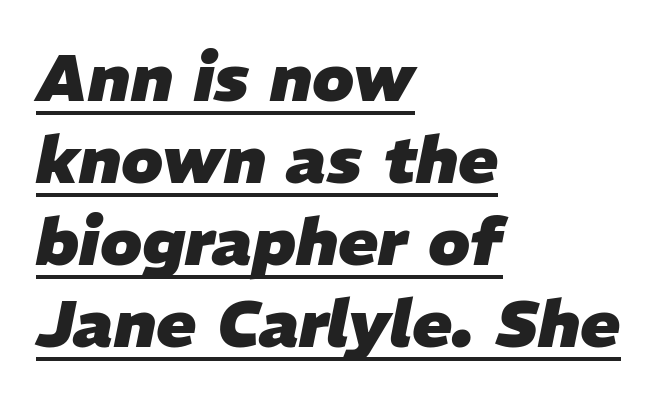
The image shows 66 px heavy type, italic (leaning right); set left-aligned, line spacing 1.24x, normal letter spacing, underlined; low stroke contrast and a medium x-height.
